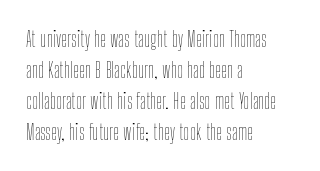
{"italic": "no", "bold": "no", "underline": "no", "align": "left", "line_spacing": "normal", "line_spacing_ratio": 1.47, "letter_spacing": "normal", "letter_spacing_em": 0.0, "glyph_px": 21}
